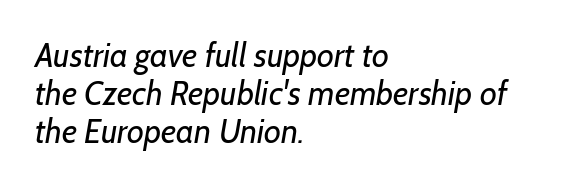
{"serif": "no", "bold": "no", "weight": "regular", "width": "normal", "stroke_contrast": "low", "x_height": "medium", "monospaced": "no", "underline": "no", "align": "left", "line_spacing": "tight", "line_spacing_ratio": 1.15, "letter_spacing": "normal", "letter_spacing_em": 0.0, "glyph_px": 33}
